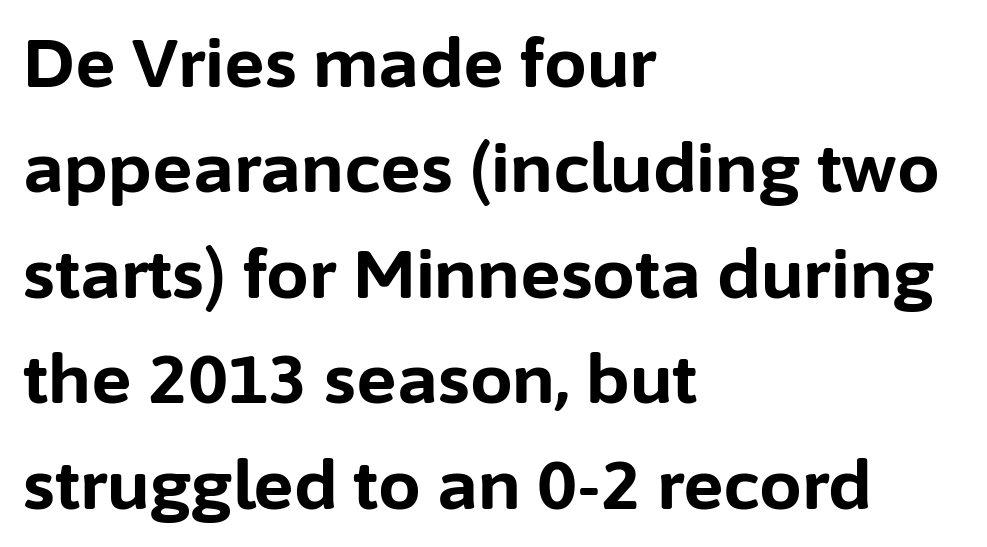
Q: Is the text bold? A: Yes.
Q: Is the text italic (slanted)? A: No, it is upright.
Q: Is the typeface a serif or a sans-serif typeface? A: Sans-serif.
Q: Is the text underlined? A: No.
Q: How is the paragraph aligned? A: Left-aligned.
Q: Is the spacing between letters normal or unusually wide? A: Normal.
Q: Is the spacing between lines tight, normal or loose? A: Normal.
Q: Width (condensed, normal, or wide)? A: Normal.
Q: Stroke contrast? A: Low.
Q: x-height? A: Medium.
Q: Monospaced? A: No.
